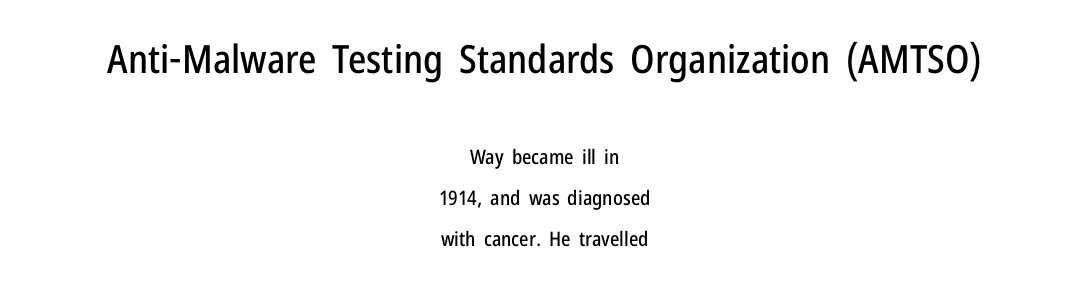
This sample uses plain, unmodified letter spacing. Plain, unruled lines of type. Check where the strokes stop: nothing finishes them off — pure sans. The upper block of text is set noticeably larger than the block beneath it. A great deal of white space separates one row of letters from the next.
